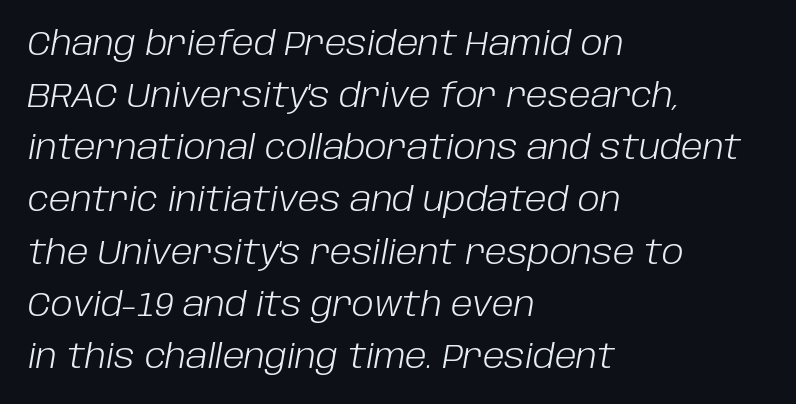
Q: Is the text bold? A: No.
Q: Is the text italic (slanted)? A: Yes, it leans right by about 10 degrees.
Q: Is the text underlined? A: No.
Q: How is the paragraph aligned? A: Left-aligned.
Q: Is the spacing between letters normal or unusually wide? A: Normal.
Q: Is the spacing between lines tight, normal or loose? A: Normal.
Q: Width (condensed, normal, or wide)? A: Normal.
Q: Stroke contrast? A: Low.
Q: x-height? A: Large.
Q: Monospaced? A: No.
